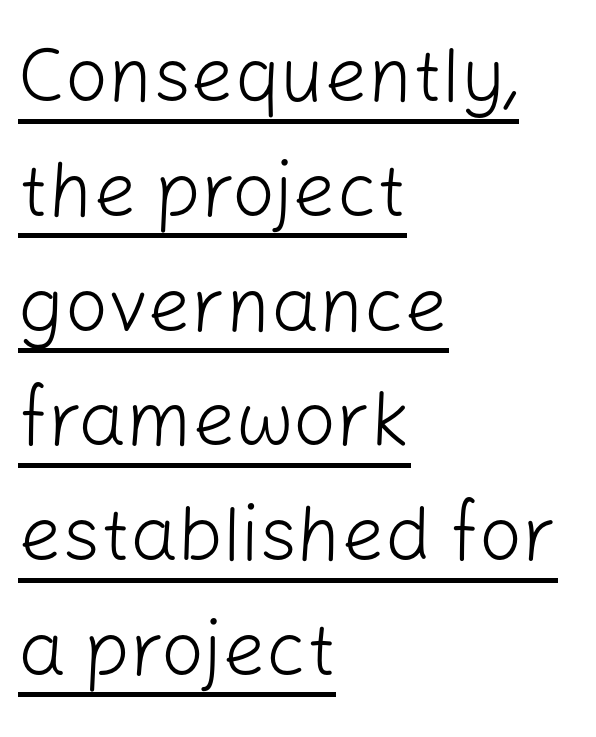
{"serif": "no", "italic": "no", "bold": "no", "weight": "light", "width": "normal", "stroke_contrast": "low", "x_height": "medium", "monospaced": "no", "underline": "yes", "align": "left", "line_spacing": "normal", "line_spacing_ratio": 1.51, "letter_spacing": "normal", "letter_spacing_em": 0.0, "glyph_px": 76}
